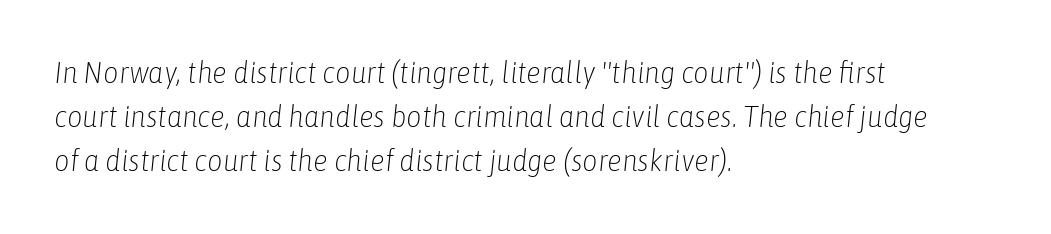
Weight: not bold — regular or lighter. Glance below the letters and you will spot only blank space. Italic: yes, the glyphs are oblique. Nothing unusual about the tracking: characters are spaced as the font intends.
